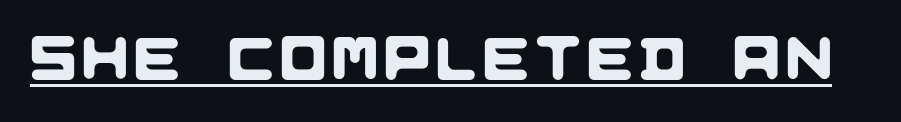
The image shows 61 px sans-serif type; set underlined; low stroke contrast and a large x-height.
